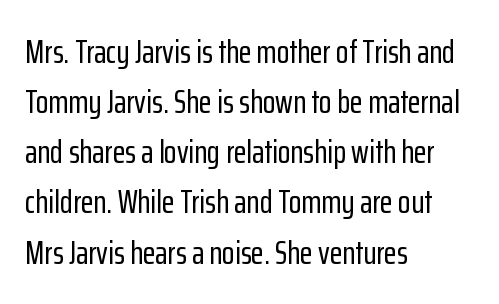
Q: Is the text italic (slanted)? A: No, it is upright.
Q: Is the typeface a serif or a sans-serif typeface? A: Sans-serif.
Q: Is the text underlined? A: No.
Q: How is the paragraph aligned? A: Left-aligned.
Q: Is the spacing between letters normal or unusually wide? A: Normal.
Q: Is the spacing between lines tight, normal or loose? A: Normal.
Q: Width (condensed, normal, or wide)? A: Condensed.
Q: Stroke contrast? A: Low.
Q: x-height? A: Medium.
Q: Monospaced? A: No.
